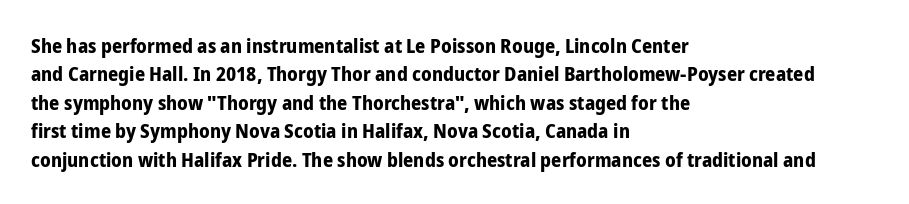
Q: Is the text bold? A: Yes.
Q: Is the text italic (slanted)? A: No, it is upright.
Q: Is the text underlined? A: No.
Q: How is the paragraph aligned? A: Left-aligned.
Q: Is the spacing between letters normal or unusually wide? A: Normal.
Q: Is the spacing between lines tight, normal or loose? A: Normal.
